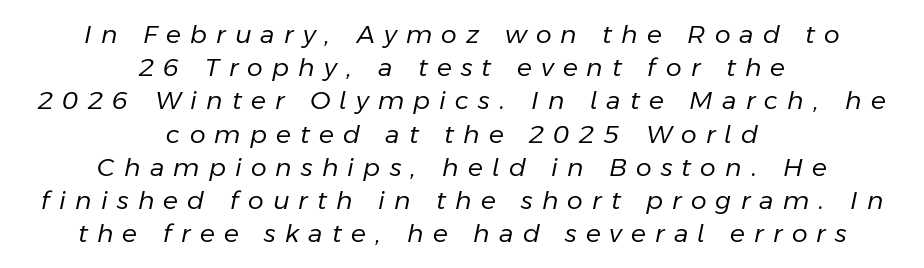
Q: Is the text bold? A: No.
Q: Is the text italic (slanted)? A: Yes, it leans right by about 11 degrees.
Q: Is the text underlined? A: No.
Q: How is the paragraph aligned? A: Centered.
Q: Is the spacing between letters normal or unusually wide? A: Unusually wide.
Q: Is the spacing between lines tight, normal or loose? A: Normal.
